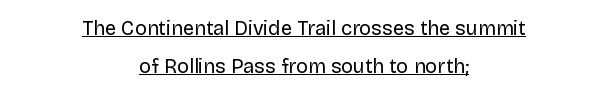
The image shows 20 px text type, upright; set centered, line spacing 1.89x, normal letter spacing, underlined.
